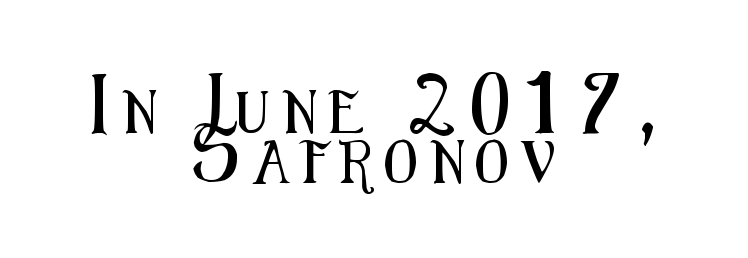
{"italic": "no", "width": "condensed", "stroke_contrast": "medium", "x_height": "medium", "monospaced": "no", "underline": "no", "align": "center", "line_spacing_ratio": 1.17, "letter_spacing": "wide", "letter_spacing_em": 0.3, "glyph_px": 43}
